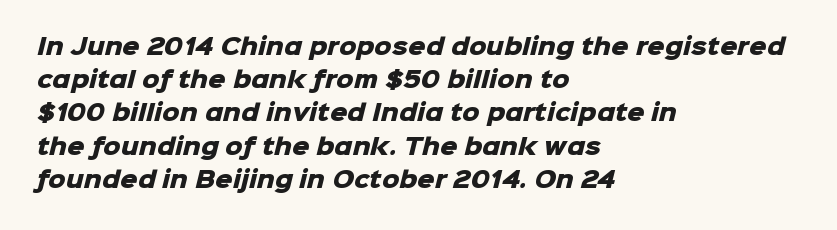
{"bold": "yes", "underline": "no", "align": "left", "line_spacing": "normal", "line_spacing_ratio": 1.51, "letter_spacing": "normal", "letter_spacing_em": 0.0, "glyph_px": 22}
